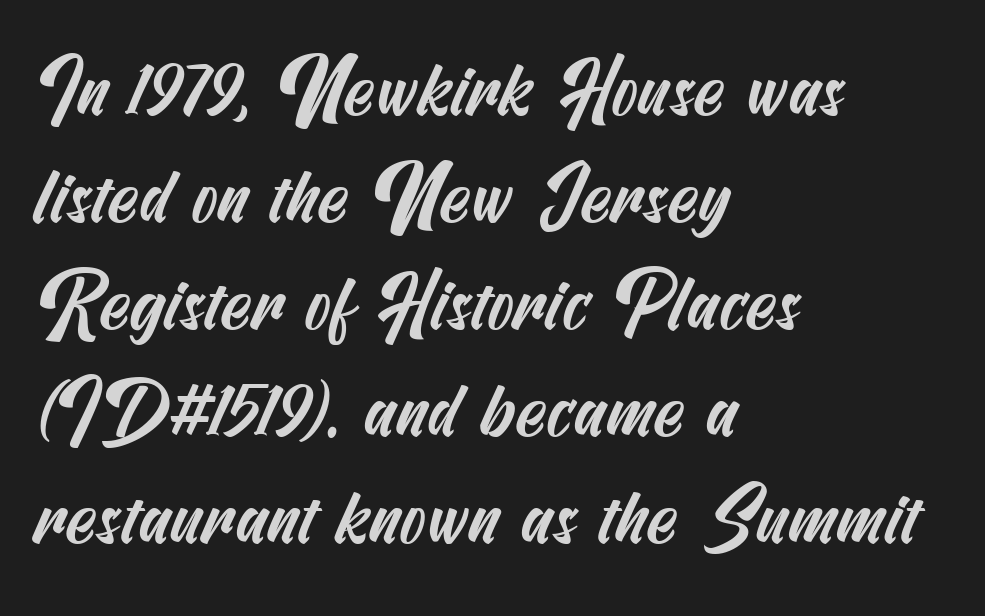
This sample uses plain, unmodified letter spacing. The face used here is a sans, in the tradition of grotesques and geometrics. This block has exactly the height ordinary leading produces. Line starts are locked; line ends wander.
